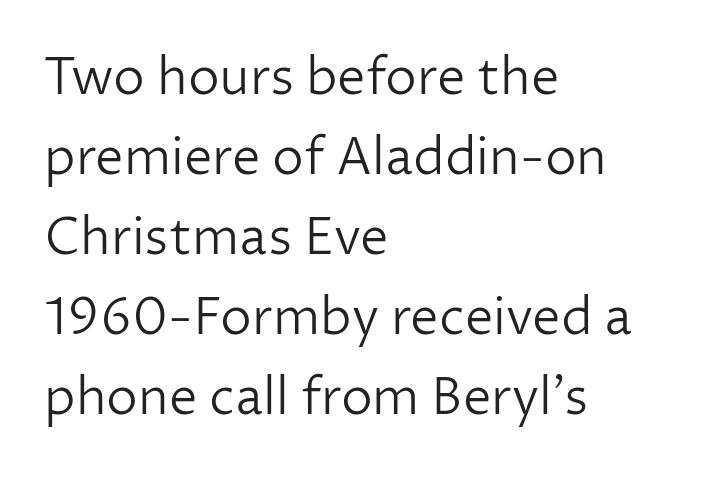
The image shows 51 px light sans-serif type, upright; set left-aligned, normal line spacing (1.57x), normal letter spacing, not underlined; low stroke contrast and a medium x-height.
